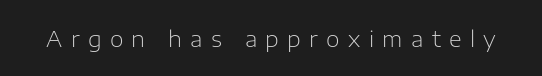
The image shows 22 px text type, upright; set unusually wide letter spacing (+0.38 em), not underlined.
